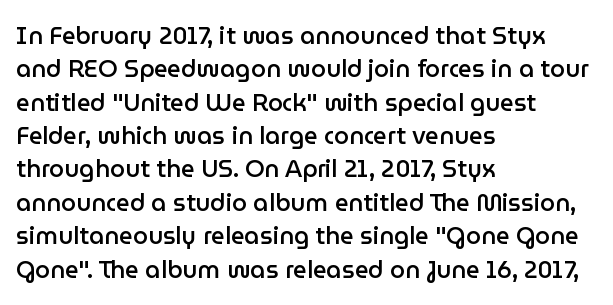
The image shows 24 px text type, upright; set left-aligned, normal line spacing (1.39x), normal letter spacing, not underlined.
